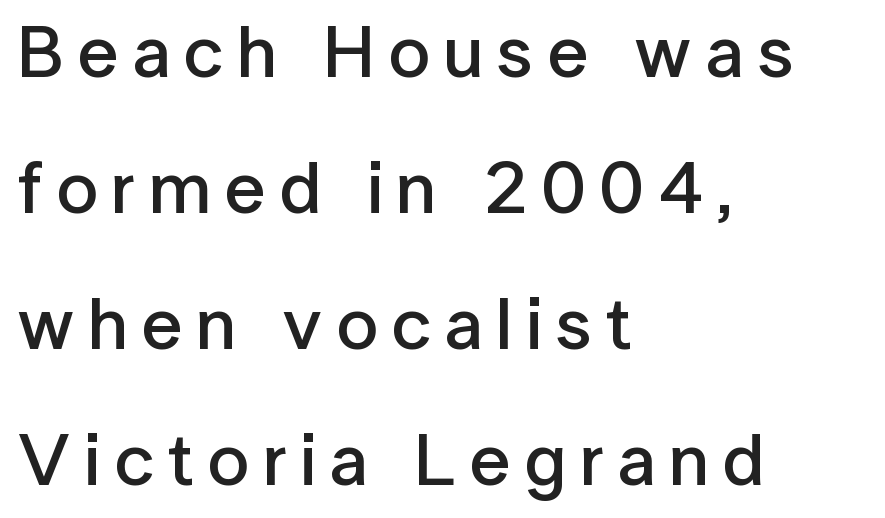
Q: Is the text bold? A: Semi-bold.
Q: Is the text italic (slanted)? A: No, it is upright.
Q: Is the typeface a serif or a sans-serif typeface? A: Sans-serif.
Q: Is the text underlined? A: No.
Q: How is the paragraph aligned? A: Left-aligned.
Q: Width (condensed, normal, or wide)? A: Normal.
Q: Stroke contrast? A: Low.
Q: x-height? A: Medium.
Q: Monospaced? A: No.
